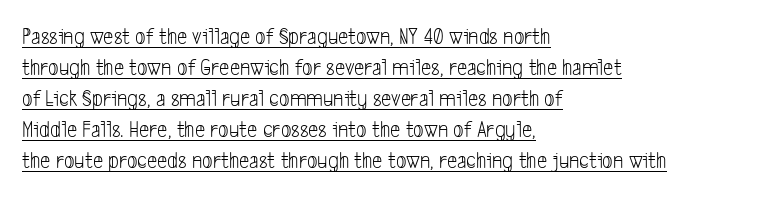
Q: Is the text bold? A: No.
Q: Is the text underlined? A: Yes.
Q: How is the paragraph aligned? A: Left-aligned.
Q: Is the spacing between letters normal or unusually wide? A: Normal.
Q: Is the spacing between lines tight, normal or loose? A: Normal.
